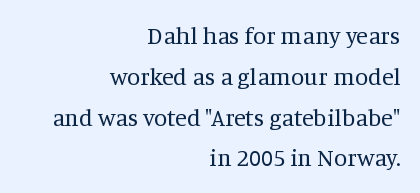
Q: Is the text bold? A: No.
Q: Is the text italic (slanted)? A: No, it is upright.
Q: Is the text underlined? A: No.
Q: How is the paragraph aligned? A: Right-aligned.
Q: Is the spacing between letters normal or unusually wide? A: Normal.
Q: Is the spacing between lines tight, normal or loose? A: Normal.
